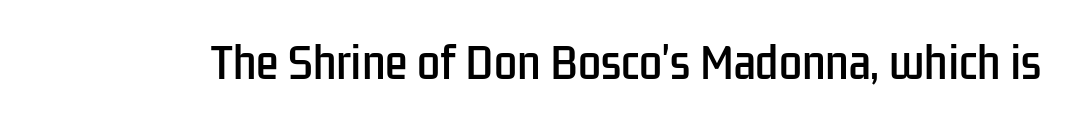
Q: Is the text italic (slanted)? A: No, it is upright.
Q: Is the typeface a serif or a sans-serif typeface? A: Sans-serif.
Q: Is the text underlined? A: No.
Q: Is the spacing between letters normal or unusually wide? A: Normal.
Q: Width (condensed, normal, or wide)? A: Condensed.
Q: Stroke contrast? A: Low.
Q: x-height? A: Medium.
Q: Monospaced? A: No.
